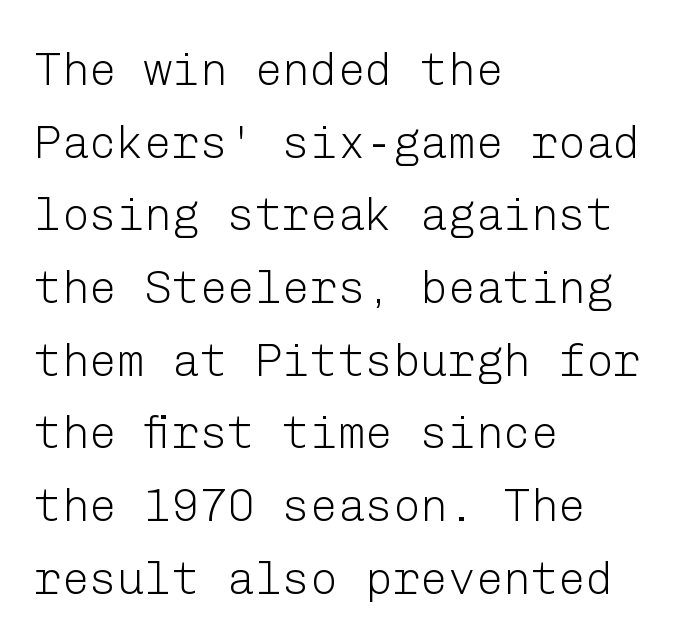
What stands out about the letter spacing? Nothing — it is the standard amount. Each new line begins a customary step beneath the previous one. This is roman type, the default non-slanted kind. Line starts are locked; line ends wander. The text was rendered using a sans face with plain stroke endings. Just letters on the line, the space beneath them empty.
